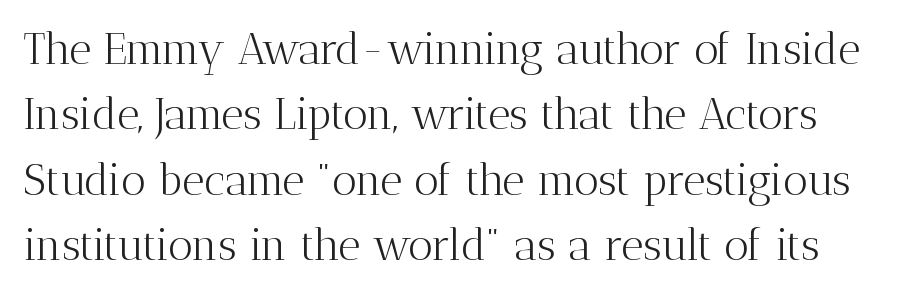
Do the characters align in a grid? No, the font is proportional. Bold? No — there's no thickening of the strokes. Stroke terminals: seriffed. Ordinary non-slanted type is in use. Summary of vertical rhythm: regular, with standard interline spacing. Letters rest on an invisible, unmarked baseline.
